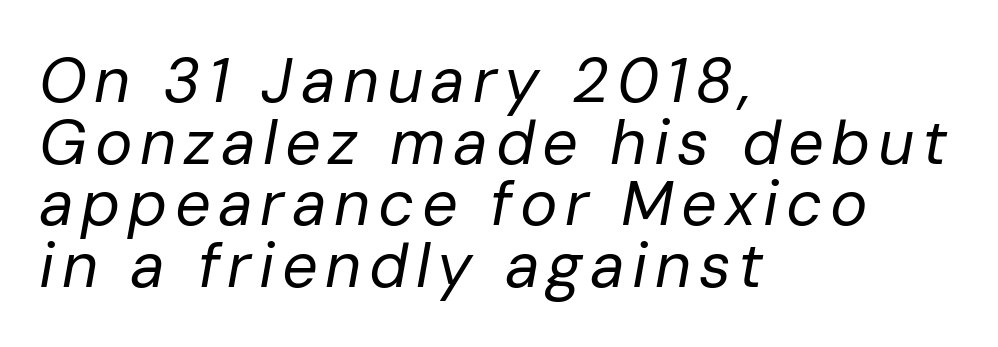
The image shows 63 px regular-weight type, italic (leaning right); set left-aligned, tight line spacing (0.98x), not underlined; low stroke contrast and a medium x-height.
